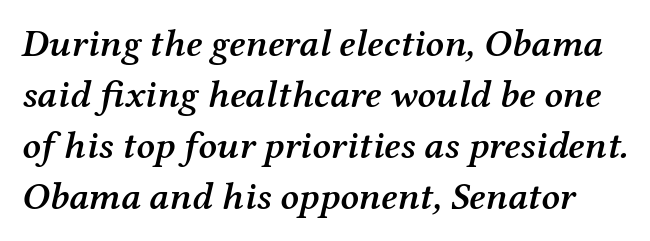
The image shows 39 px semibold serif type, italic (leaning right); set normal line spacing (1.31x), normal letter spacing, not underlined; medium stroke contrast and a medium x-height.
